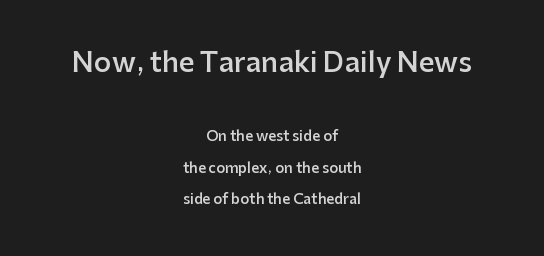
Plain, unruled lines of type. Students, note that the glyphs here touch the page at normal intervals. Students, observe: this is what heavily led, spacious text looks like. Bigger letters appear in the top chunk; the bottom chunk is reduced. It's the straight-up-and-down kind of type. Short and long lines alike share a common midpoint.
